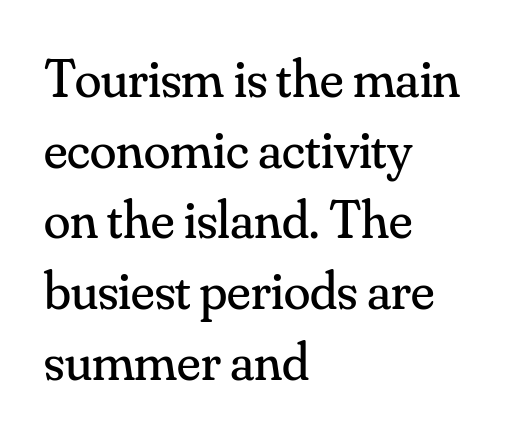
{"serif": "yes", "italic": "no", "bold": "no", "weight": "regular", "width": "normal", "stroke_contrast": "medium", "x_height": "small", "monospaced": "no", "underline": "no", "align": "left", "line_spacing": "normal", "line_spacing_ratio": 1.31, "letter_spacing": "normal", "letter_spacing_em": 0.0, "glyph_px": 54}
